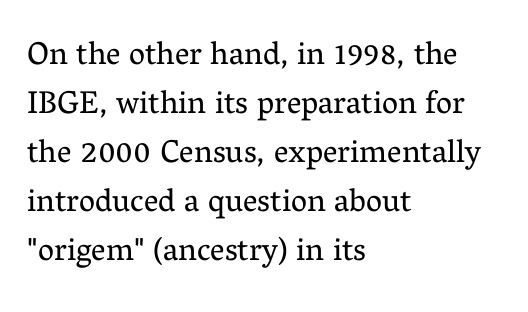
The image shows 32 px regular-weight serif type, upright; set left-aligned, normal line spacing (1.53x), normal letter spacing, not underlined; medium stroke contrast and a medium x-height.
